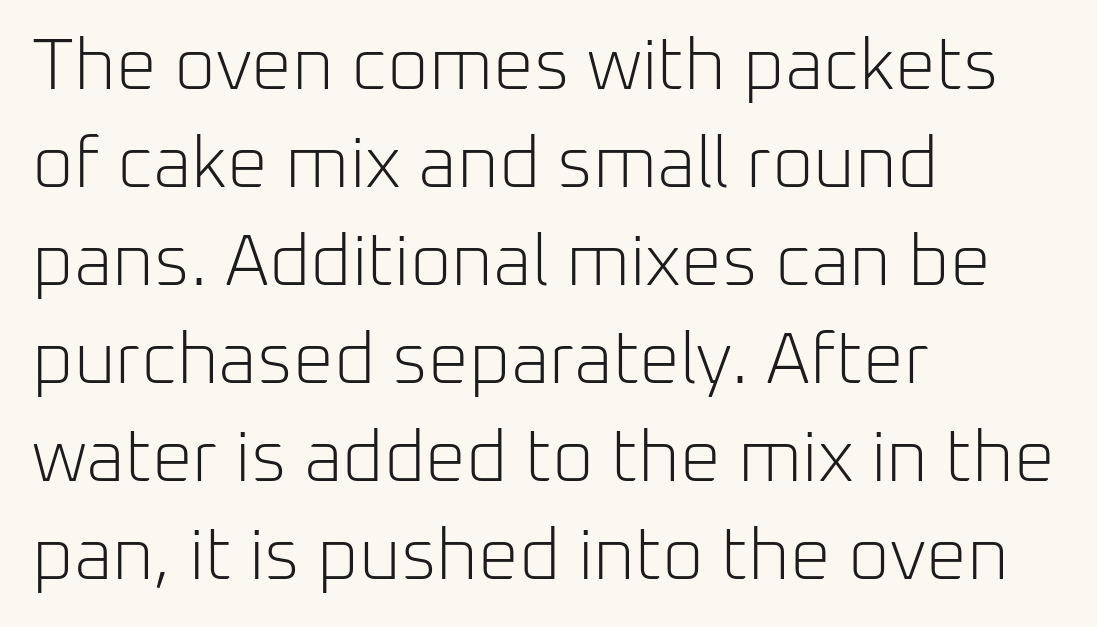
Q: Is the text bold? A: No.
Q: Is the text italic (slanted)? A: No, it is upright.
Q: Is the typeface a serif or a sans-serif typeface? A: Sans-serif.
Q: Is the text underlined? A: No.
Q: How is the paragraph aligned? A: Left-aligned.
Q: Is the spacing between letters normal or unusually wide? A: Normal.
Q: Is the spacing between lines tight, normal or loose? A: Normal.
Q: Width (condensed, normal, or wide)? A: Normal.
Q: Stroke contrast? A: Low.
Q: x-height? A: Medium.
Q: Monospaced? A: No.
